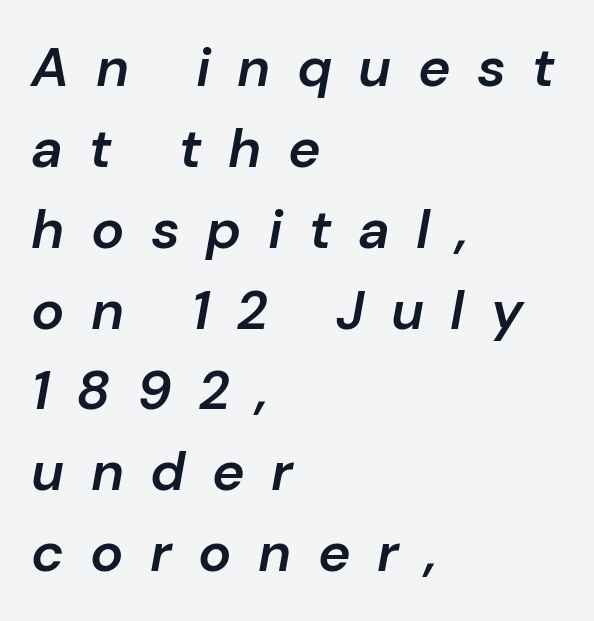
The image shows 55 px semibold type, italic (leaning right); set left-aligned, normal line spacing (1.47x), unusually wide letter spacing (+0.48 em), not underlined; low stroke contrast and a medium x-height.
